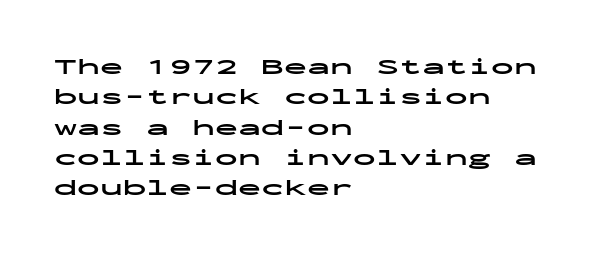
The image shows 23 px bold type, upright; set left-aligned, normal line spacing (1.32x), normal letter spacing, not underlined.
